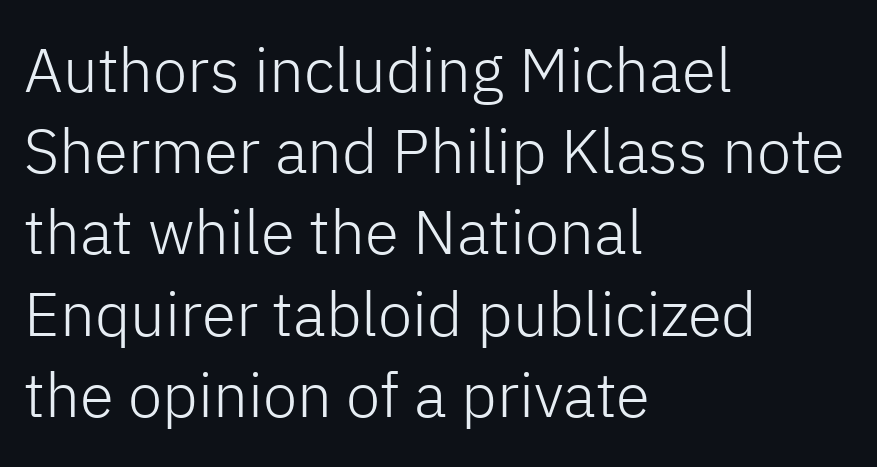
{"serif": "no", "italic": "no", "bold": "no", "weight": "light", "width": "normal", "stroke_contrast": "low", "x_height": "medium", "monospaced": "no", "underline": "no", "align": "left", "line_spacing": "normal", "line_spacing_ratio": 1.31, "letter_spacing": "normal", "letter_spacing_em": 0.0, "glyph_px": 62}
